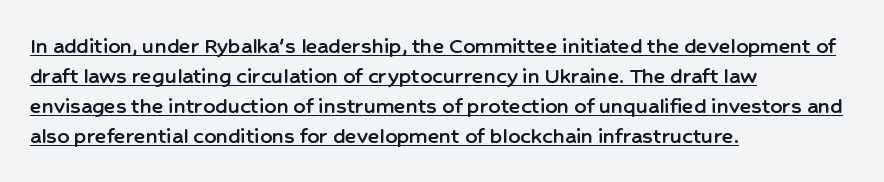
{"italic": "no", "underline": "yes", "align": "left", "line_spacing": "normal", "line_spacing_ratio": 1.25, "letter_spacing": "normal", "letter_spacing_em": 0.0, "glyph_px": 24}
